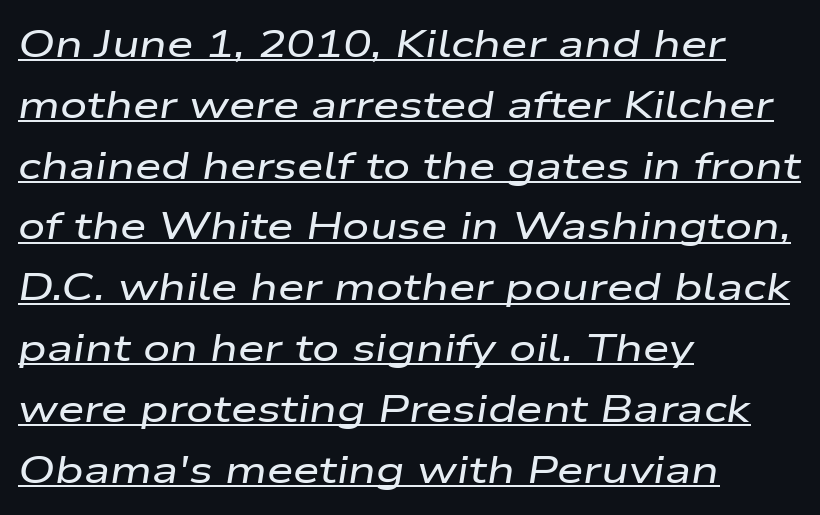
The face used here appears with an underline applied. Vertical spacing — default. Standard letterfit; no display-style spreading of the glyphs. Looks like regular typesetting: each glyph gets only the width it needs. Compared with ordinary roman type, these characters are visibly tilted. Each line starts at the same left margin while the right side varies.
